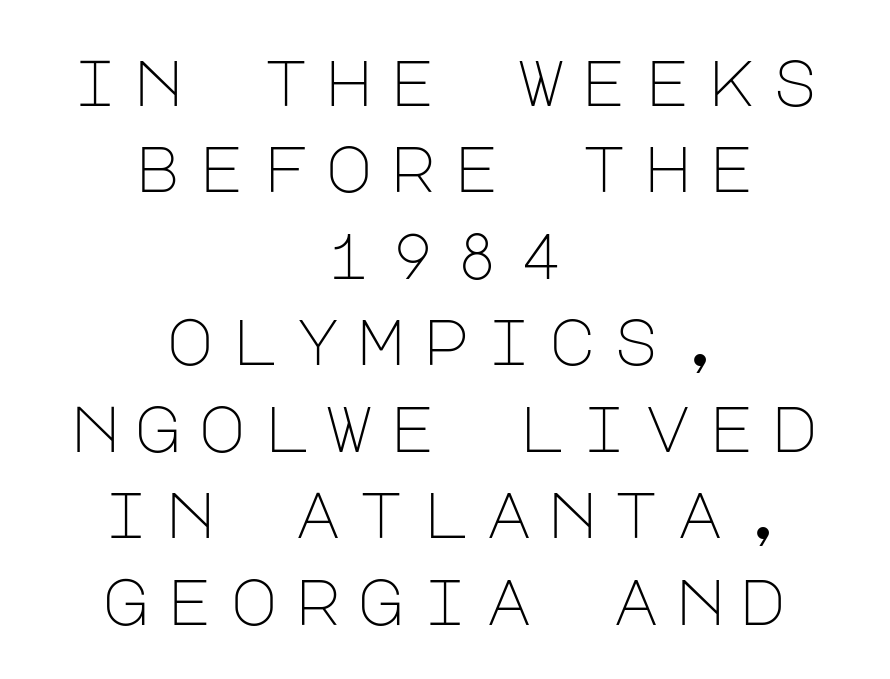
Q: Is the text bold? A: No.
Q: Is the text italic (slanted)? A: No, it is upright.
Q: Is the typeface a serif or a sans-serif typeface? A: Sans-serif.
Q: Is the text underlined? A: No.
Q: How is the paragraph aligned? A: Centered.
Q: Is the spacing between letters normal or unusually wide? A: Unusually wide.
Q: Is the spacing between lines tight, normal or loose? A: Normal.
Q: Width (condensed, normal, or wide)? A: Normal.
Q: Stroke contrast? A: Low.
Q: x-height? A: Large.
